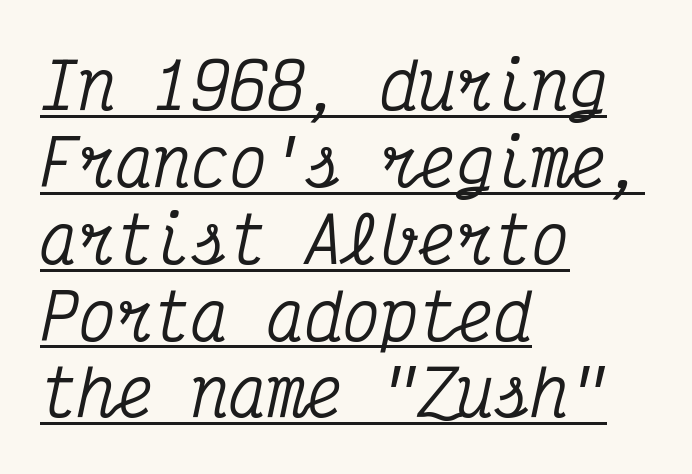
Little horizontal feet cap the strokes, marking this as serif type. Typeset ragged right — the left edge is the straight one. Looks like terminal output: every glyph gets an equal slot. Each word holds together tightly as a unit, with standard inter-letter gaps. Observe the lean: these are italic letterforms. The rendered words wear a rule along their underside.
